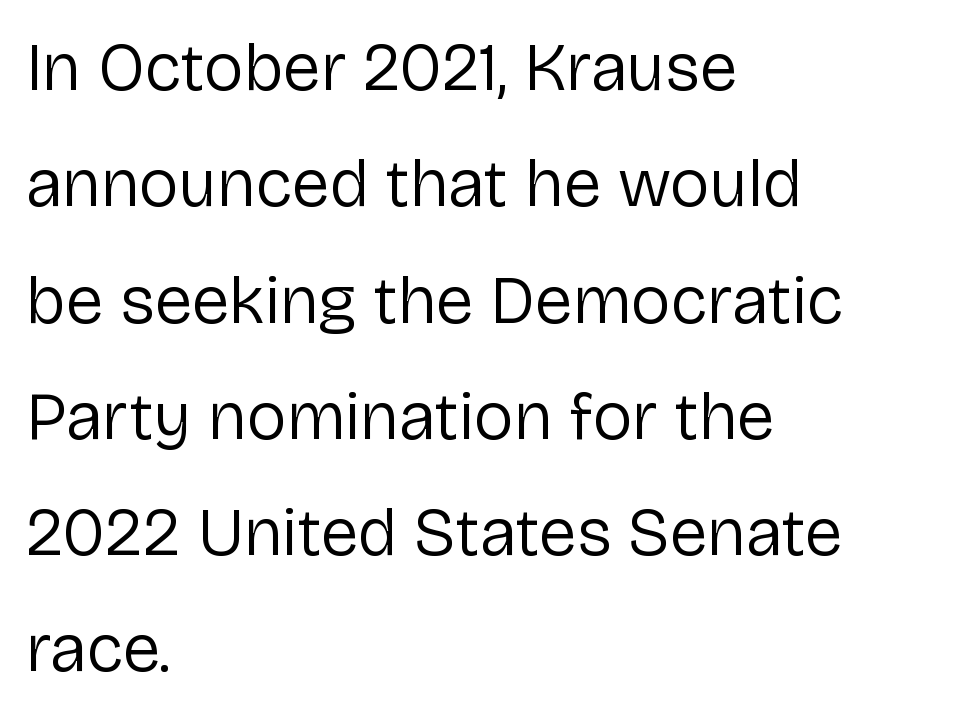
The image shows 68 px regular-weight sans-serif type, upright; set left-aligned, line spacing 1.71x, normal letter spacing, not underlined; low stroke contrast and a medium x-height.
